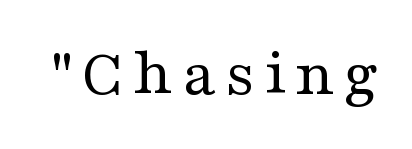
Q: Is the text bold? A: No.
Q: Is the text italic (slanted)? A: No, it is upright.
Q: Is the typeface a serif or a sans-serif typeface? A: Serif.
Q: Is the text underlined? A: No.
Q: Width (condensed, normal, or wide)? A: Wide.
Q: Stroke contrast? A: Medium.
Q: x-height? A: Medium.
Q: Monospaced? A: No.
